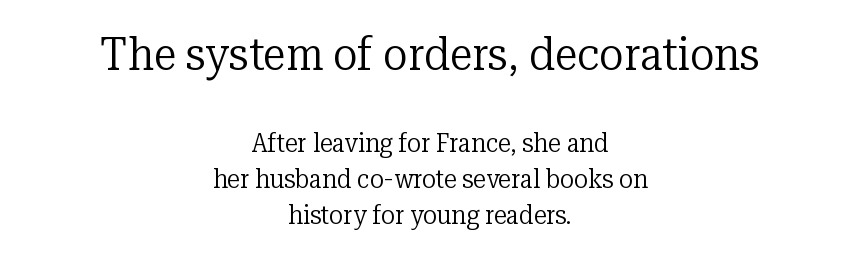
Q: Is the text bold? A: No.
Q: Is the text italic (slanted)? A: No, it is upright.
Q: Is the typeface a serif or a sans-serif typeface? A: Serif.
Q: Is the text underlined? A: No.
Q: How is the paragraph aligned? A: Centered.
Q: Is the spacing between letters normal or unusually wide? A: Normal.
Q: Is the spacing between lines tight, normal or loose? A: Normal.
Q: Which block of text is set in a larger size, the first (top) or the second (bottom)? A: The first (top) one.
Q: Width (condensed, normal, or wide)? A: Normal.
Q: Stroke contrast? A: Low.
Q: x-height? A: Medium.
Q: Monospaced? A: No.
